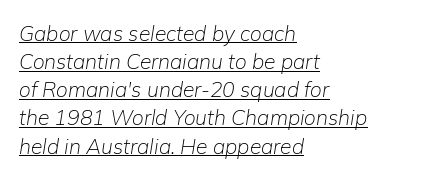
The image shows 21 px text type, italic (leaning right); set left-aligned, normal line spacing (1.34x), normal letter spacing, underlined.
